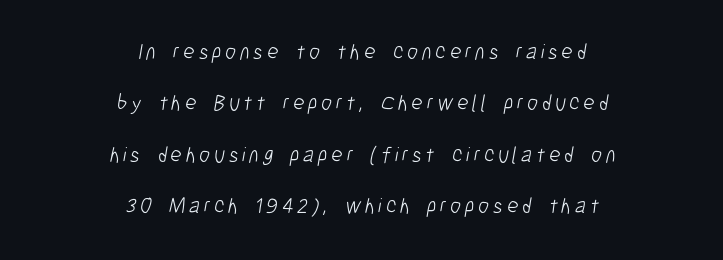
Regarding leading, the lines here are spaced well apart. A bare baseline throughout the passage. Summary of weight: not heavy and not bold. Short and long lines alike share a common midpoint.
